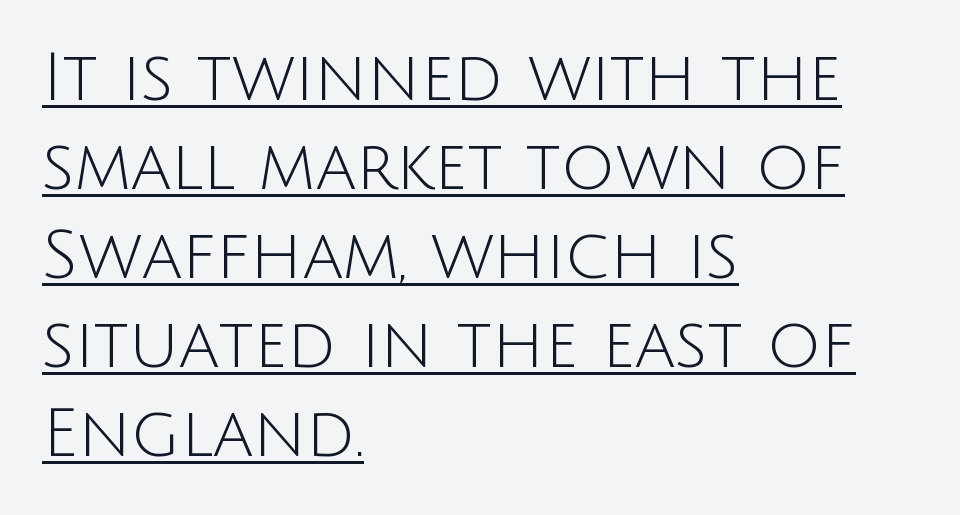
These lines stack with their left ends in a neat column. Nope, not italic — everything's standing straight. Quick note: interline space is typical. These glyphs show unthickened strokes, regular width or finer. Tracking here is standard; glyphs follow each other at the usual distance. Character widths vary here, with narrow letters taking less room than wide ones.
